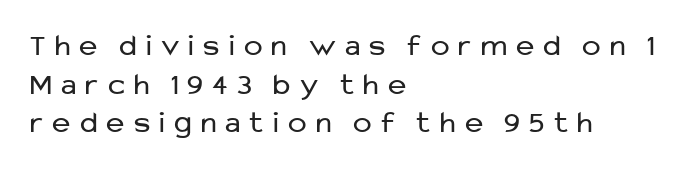
The image shows 31 px regular-weight sans-serif type, upright; set left-aligned, normal line spacing (1.25x), unusually wide letter spacing (+0.3 em), not underlined; low stroke contrast and a medium x-height.
